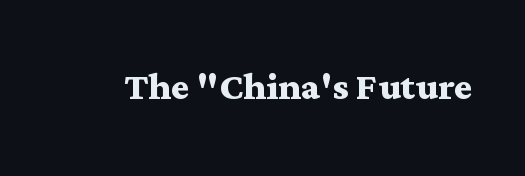
The image shows 49 px semibold, wide serif type, upright; set normal letter spacing, not underlined; medium stroke contrast and a medium x-height.
